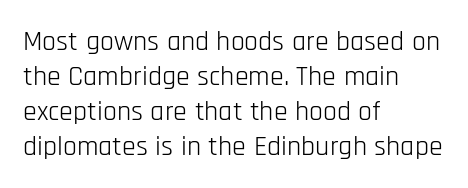
{"serif": "no", "italic": "no", "bold": "no", "weight": "light", "width": "condensed", "stroke_contrast": "low", "x_height": "large", "monospaced": "no", "underline": "no", "align": "left", "line_spacing": "normal", "line_spacing_ratio": 1.25, "letter_spacing": "normal", "letter_spacing_em": 0.0, "glyph_px": 28}
